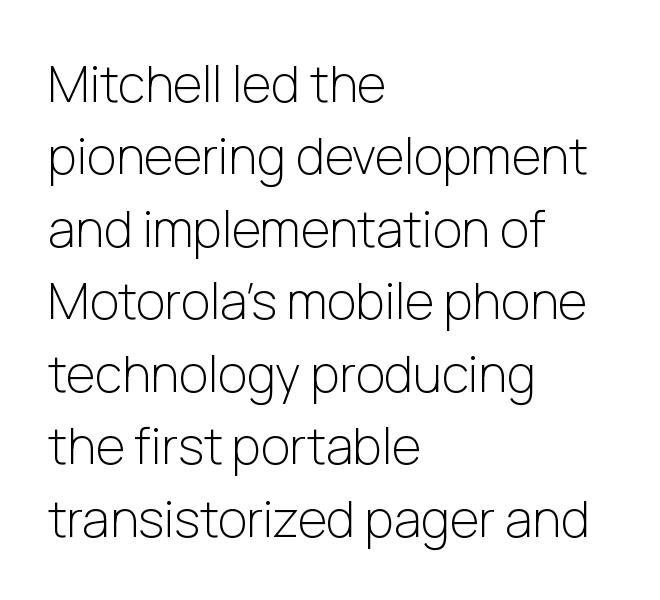
The image shows 50 px light sans-serif type, upright; set left-aligned, normal line spacing (1.45x), normal letter spacing, not underlined; low stroke contrast and a medium x-height.
